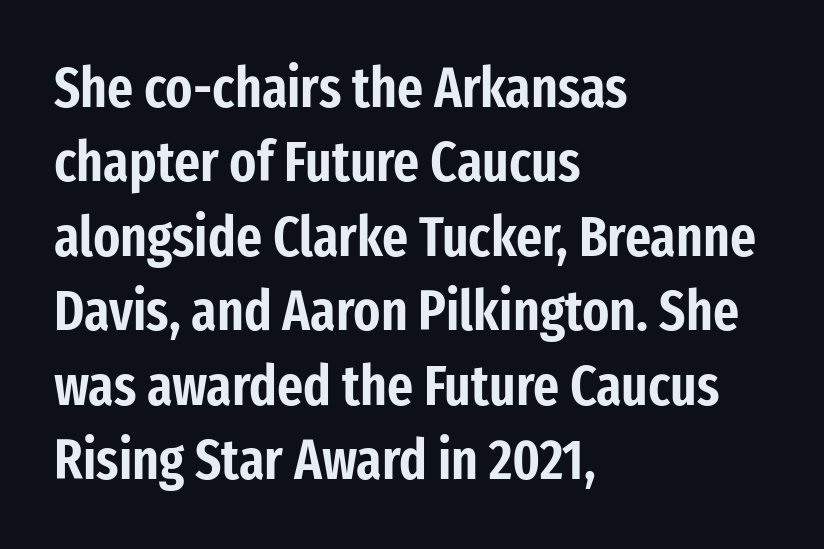
The paragraph shown leans on its left margin. Regarding leading, the lines here are spaced in the standard way. The string is rendered with underlining switched off. Quick note: not italic, upright.
